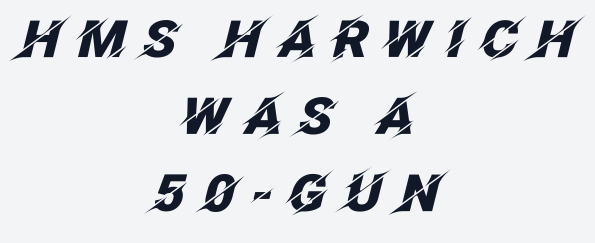
Leading: standard. Character widths vary here, with narrow letters taking less room than wide ones. A centered setting, common on invitations and titles, is used for this passage. The passage shown is not underscored anywhere.
